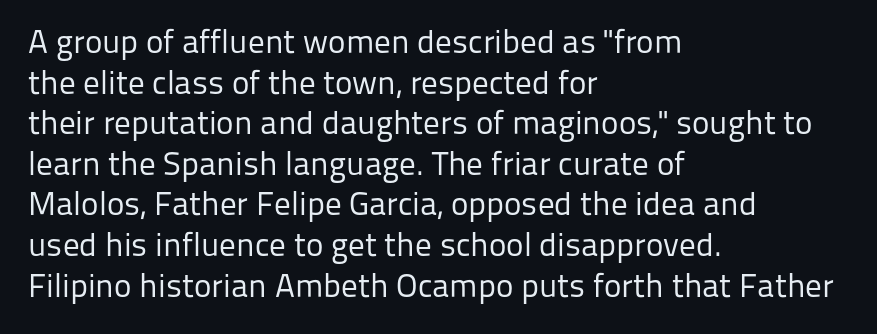
{"serif": "no", "italic": "no", "bold": "no", "weight": "regular", "width": "normal", "stroke_contrast": "low", "x_height": "medium", "monospaced": "no", "underline": "no", "align": "left", "line_spacing_ratio": 1.23, "letter_spacing": "normal", "letter_spacing_em": 0.0, "glyph_px": 33}
